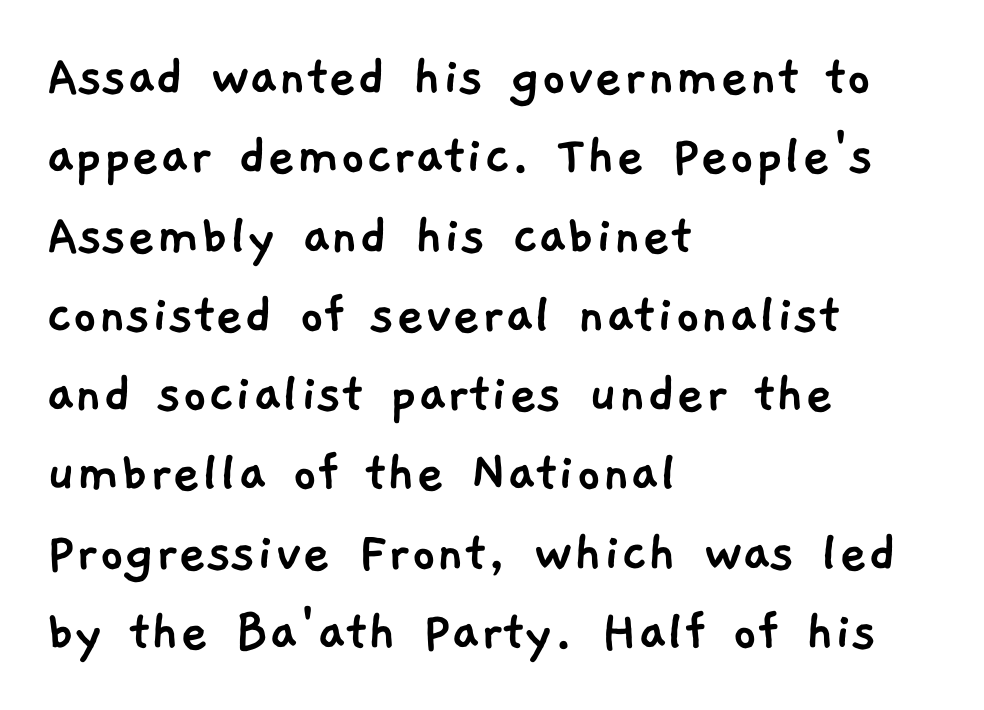
{"serif": "no", "width": "normal", "stroke_contrast": "low", "x_height": "medium", "monospaced": "no", "underline": "no", "align": "left", "line_spacing": "normal", "line_spacing_ratio": 1.3, "letter_spacing": "normal", "letter_spacing_em": 0.0, "glyph_px": 61}
